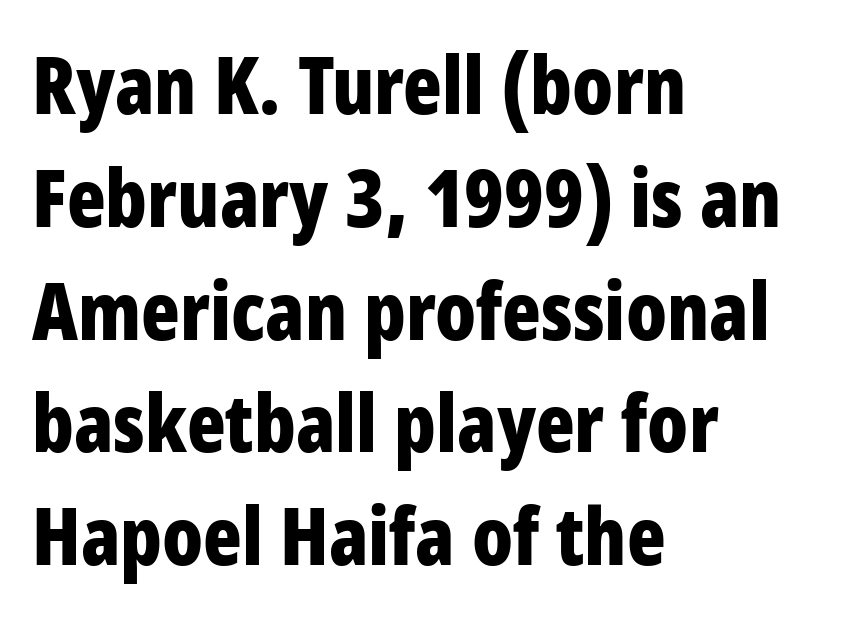
Q: Is the text bold? A: Yes.
Q: Is the text italic (slanted)? A: No, it is upright.
Q: Is the typeface a serif or a sans-serif typeface? A: Sans-serif.
Q: Is the text underlined? A: No.
Q: How is the paragraph aligned? A: Left-aligned.
Q: Is the spacing between letters normal or unusually wide? A: Normal.
Q: Is the spacing between lines tight, normal or loose? A: Normal.
Q: Width (condensed, normal, or wide)? A: Condensed.
Q: Stroke contrast? A: Low.
Q: x-height? A: Large.
Q: Monospaced? A: No.
